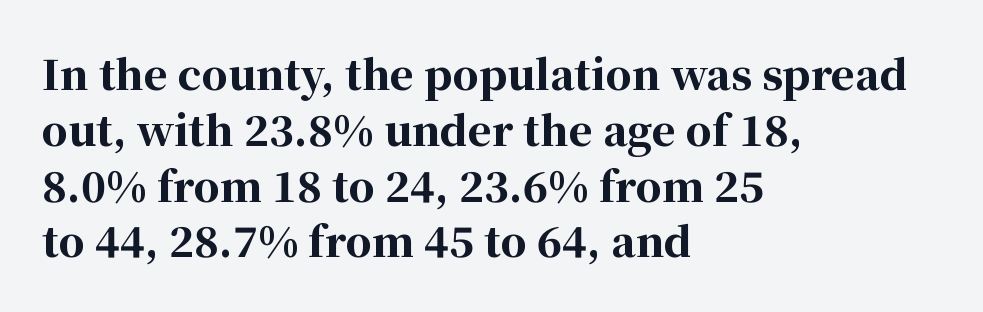
{"serif": "yes", "italic": "no", "bold": "yes", "weight": "bold", "width": "normal", "stroke_contrast": "high", "x_height": "medium", "monospaced": "no", "underline": "no", "align": "left", "line_spacing": "normal", "line_spacing_ratio": 1.36, "letter_spacing": "normal", "letter_spacing_em": 0.0, "glyph_px": 41}
